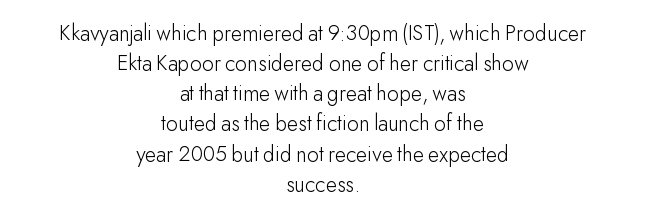
Q: Is the text bold? A: No.
Q: Is the text italic (slanted)? A: No, it is upright.
Q: Is the text underlined? A: No.
Q: How is the paragraph aligned? A: Centered.
Q: Is the spacing between letters normal or unusually wide? A: Normal.
Q: Is the spacing between lines tight, normal or loose? A: Normal.
